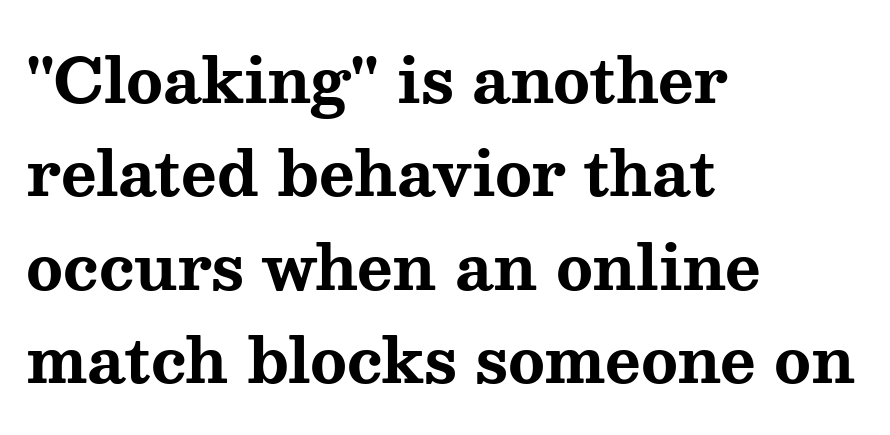
Q: Is the text bold? A: Yes.
Q: Is the text italic (slanted)? A: No, it is upright.
Q: Is the typeface a serif or a sans-serif typeface? A: Serif.
Q: Is the text underlined? A: No.
Q: How is the paragraph aligned? A: Left-aligned.
Q: Is the spacing between letters normal or unusually wide? A: Normal.
Q: Is the spacing between lines tight, normal or loose? A: Normal.
Q: Width (condensed, normal, or wide)? A: Wide.
Q: Stroke contrast? A: Medium.
Q: x-height? A: Medium.
Q: Monospaced? A: No.
